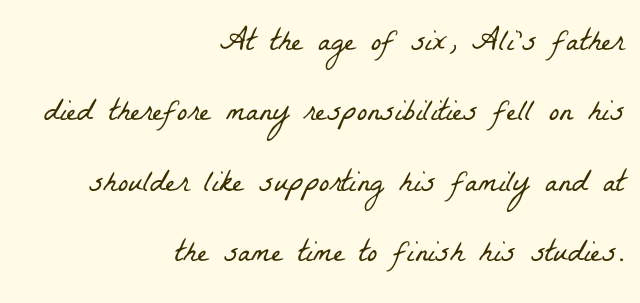
Q: Is the text bold? A: No.
Q: Is the typeface a serif or a sans-serif typeface? A: Serif.
Q: Is the text underlined? A: No.
Q: How is the paragraph aligned? A: Right-aligned.
Q: Is the spacing between letters normal or unusually wide? A: Normal.
Q: Is the spacing between lines tight, normal or loose? A: Loose.
Q: Width (condensed, normal, or wide)? A: Condensed.
Q: Stroke contrast? A: Low.
Q: x-height? A: Medium.
Q: Monospaced? A: No.
